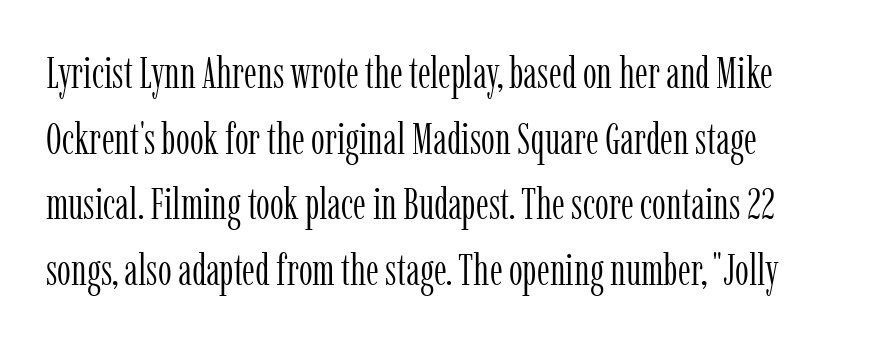
The image shows 44 px light, condensed serif type, upright; set normal line spacing (1.49x), normal letter spacing, not underlined; low stroke contrast and a medium x-height.
